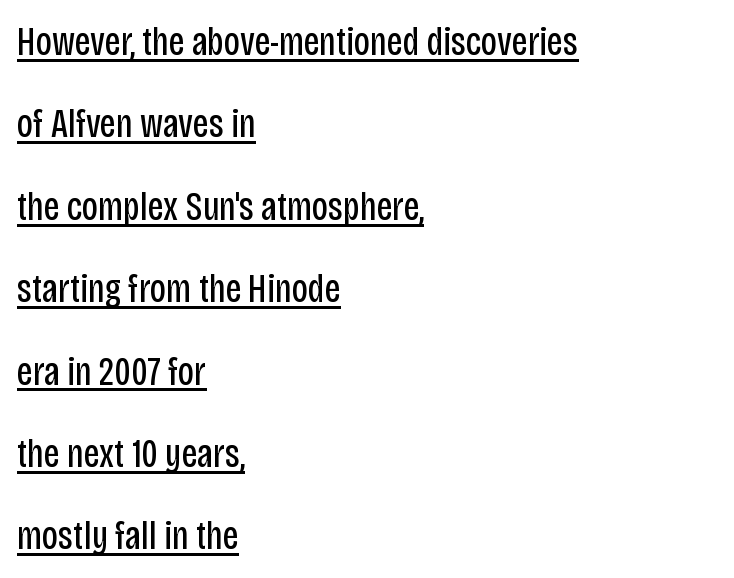
Q: Is the text bold? A: No.
Q: Is the text italic (slanted)? A: No, it is upright.
Q: Is the typeface a serif or a sans-serif typeface? A: Sans-serif.
Q: Is the text underlined? A: Yes.
Q: How is the paragraph aligned? A: Left-aligned.
Q: Is the spacing between letters normal or unusually wide? A: Normal.
Q: Is the spacing between lines tight, normal or loose? A: Loose.
Q: Width (condensed, normal, or wide)? A: Condensed.
Q: Stroke contrast? A: Low.
Q: x-height? A: Large.
Q: Monospaced? A: No.
